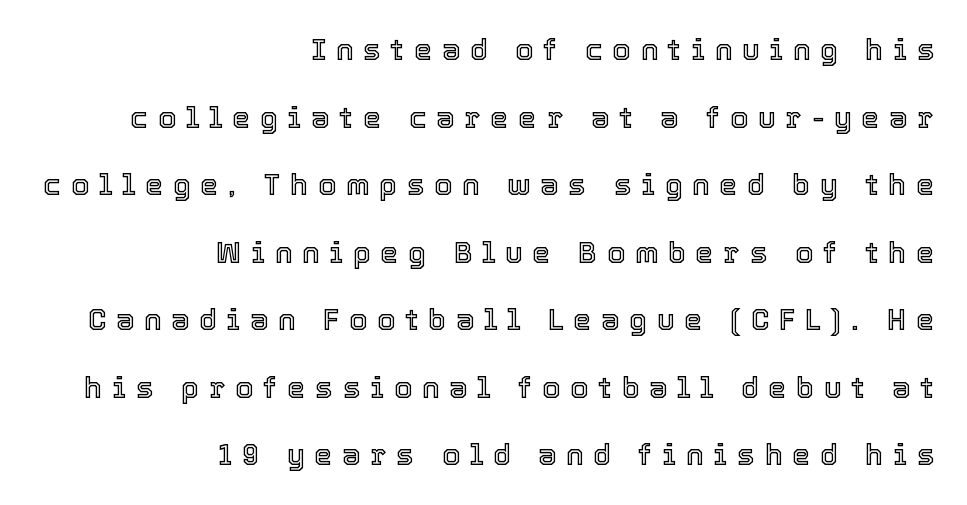
{"italic": "no", "width": "normal", "x_height": "medium", "monospaced": "no", "underline": "no", "align": "right", "line_spacing": "loose", "line_spacing_ratio": 2.33, "letter_spacing": "wide", "letter_spacing_em": 0.34, "glyph_px": 29}
